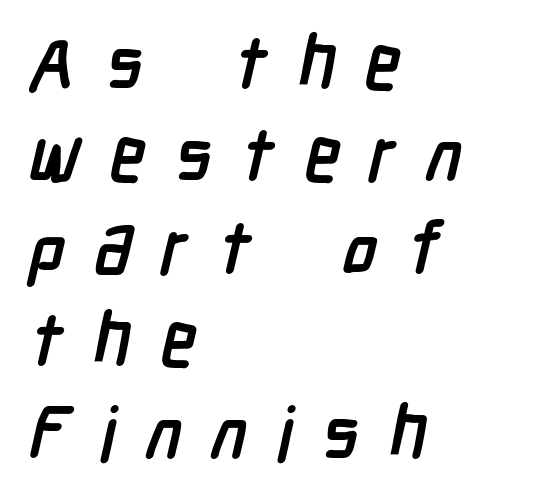
Q: Is the text bold? A: Yes.
Q: Is the typeface a serif or a sans-serif typeface? A: Sans-serif.
Q: Is the text underlined? A: No.
Q: How is the paragraph aligned? A: Left-aligned.
Q: Is the spacing between letters normal or unusually wide? A: Unusually wide.
Q: Is the spacing between lines tight, normal or loose? A: Normal.
Q: Width (condensed, normal, or wide)? A: Condensed.
Q: Stroke contrast? A: Low.
Q: x-height? A: Medium.
Q: Monospaced? A: No.
